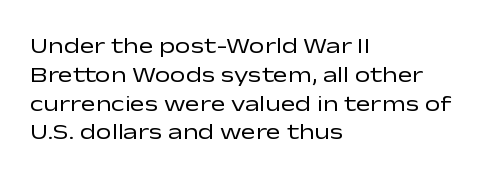
Q: Is the text bold? A: No.
Q: Is the text italic (slanted)? A: No, it is upright.
Q: Is the text underlined? A: No.
Q: How is the paragraph aligned? A: Left-aligned.
Q: Is the spacing between letters normal or unusually wide? A: Normal.
Q: Is the spacing between lines tight, normal or loose? A: Normal.
